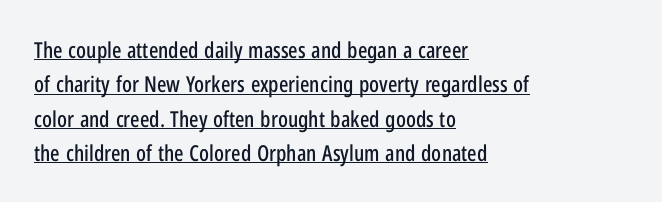
What's the leading like? Ordinary, nothing unusual. This rendering leaves character spacing at its baseline value. A classic flush-left, rag-right setting is used for this passage. The face used here appears with an underline applied. Designer's note — italics off, roman on.
